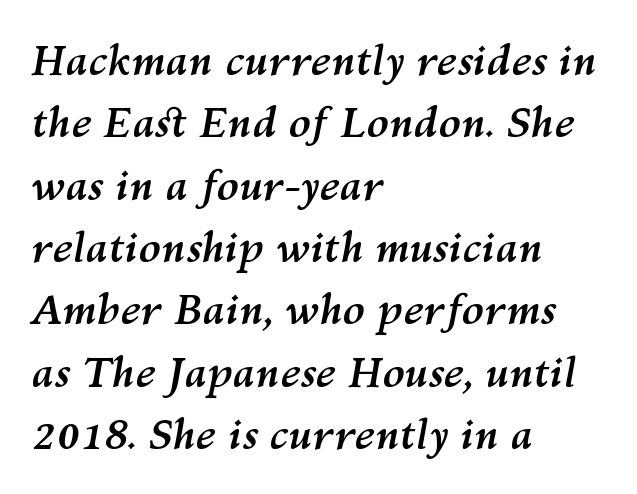
Does extra space separate the letters? No, they use regular spacing. Yep, that's italic — everything's leaning. A typesetter would call this proportional, since set widths differ per character. Vertically, the passage feels balanced, rows spaced as you'd expect. Alignment: flush left.
